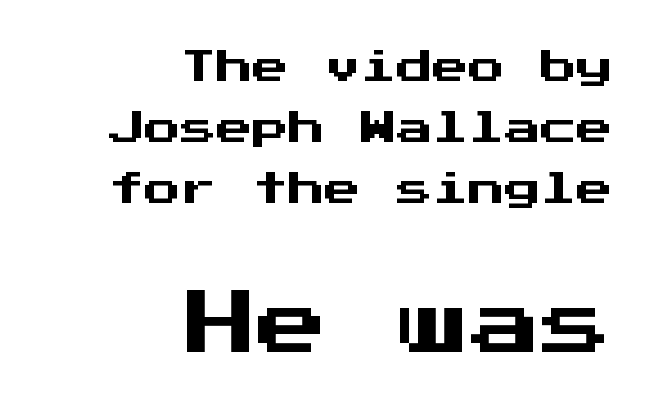
The image shows 71 px sans-serif type, upright, monospaced; set right-aligned, normal line spacing (1.7x), normal letter spacing, not underlined; the second (bottom) block is 1.97x larger; medium stroke contrast and a medium x-height.
